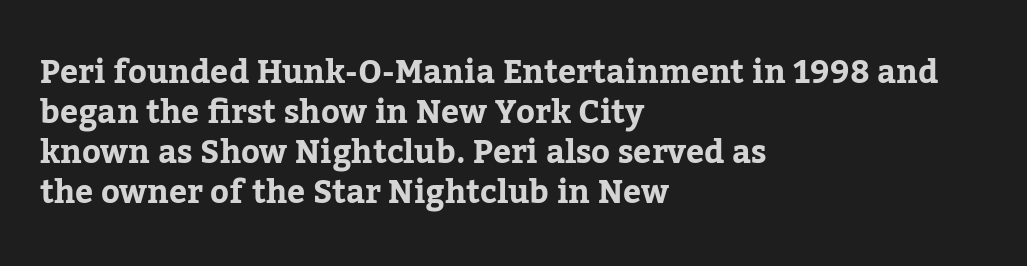
{"serif": "yes", "italic": "no", "width": "normal", "stroke_contrast": "low", "x_height": "medium", "monospaced": "no", "underline": "no", "align": "left", "line_spacing": "normal", "line_spacing_ratio": 1.25, "letter_spacing": "normal", "letter_spacing_em": 0.0, "glyph_px": 32}
